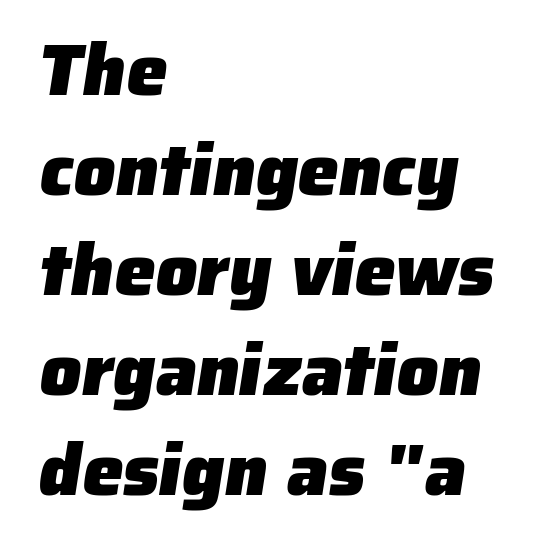
{"serif": "no", "bold": "yes", "weight": "heavy", "width": "normal", "stroke_contrast": "low", "x_height": "medium", "monospaced": "no", "underline": "no", "align": "left", "line_spacing": "normal", "line_spacing_ratio": 1.37, "letter_spacing": "normal", "letter_spacing_em": 0.0, "glyph_px": 73}
